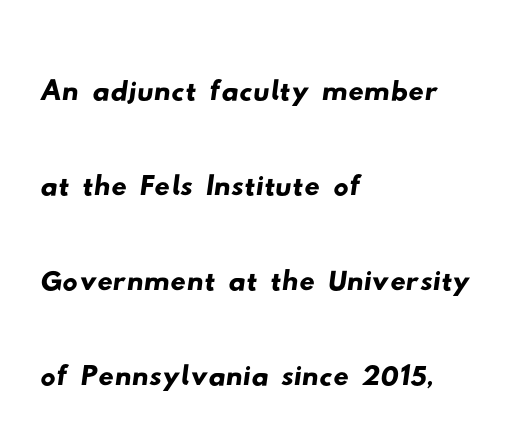
Here the designer chose a conventional face with non-uniform glyph widths. Underline: absent. One glance says typical: line gaps are just what's usual. Nothing sits at the stroke ends, so this counts as sans-serif. The compositor pushed each line to the left boundary. A typesetter would call this zero additional tracking.
